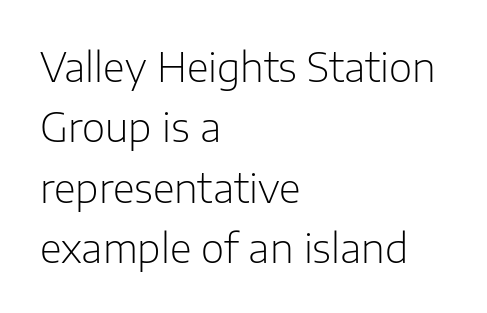
These lines are rendered in a variable-pitch font. A typesetter would label this face a sans. Between one letter and the next there's only the usual sliver of space. No chunkiness to these letters — they're not bold. A normal amount of white space separates one row of letters from the next.
